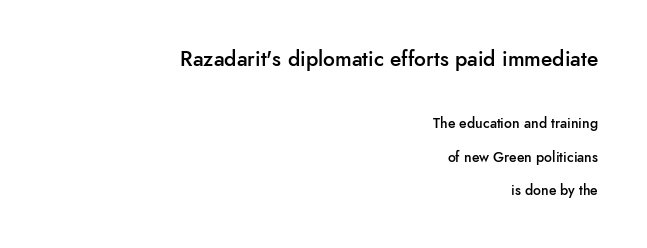
Q: Is the text bold? A: Semi-bold.
Q: Is the text italic (slanted)? A: No, it is upright.
Q: Is the text underlined? A: No.
Q: How is the paragraph aligned? A: Right-aligned.
Q: Is the spacing between letters normal or unusually wide? A: Normal.
Q: Is the spacing between lines tight, normal or loose? A: Loose.
Q: Which block of text is set in a larger size, the first (top) or the second (bottom)? A: The first (top) one.
